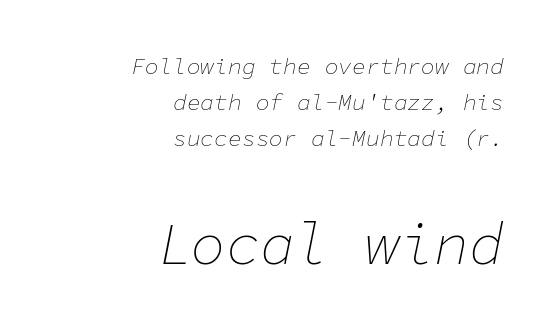
Q: Is the text bold? A: No.
Q: Is the text italic (slanted)? A: Yes, it leans right by about 11 degrees.
Q: Is the text underlined? A: No.
Q: How is the paragraph aligned? A: Right-aligned.
Q: Is the spacing between letters normal or unusually wide? A: Normal.
Q: Is the spacing between lines tight, normal or loose? A: Normal.
Q: Which block of text is set in a larger size, the first (top) or the second (bottom)? A: The second (bottom) one.
Q: Width (condensed, normal, or wide)? A: Normal.
Q: Stroke contrast? A: Low.
Q: x-height? A: Medium.
Q: Monospaced? A: Yes.
